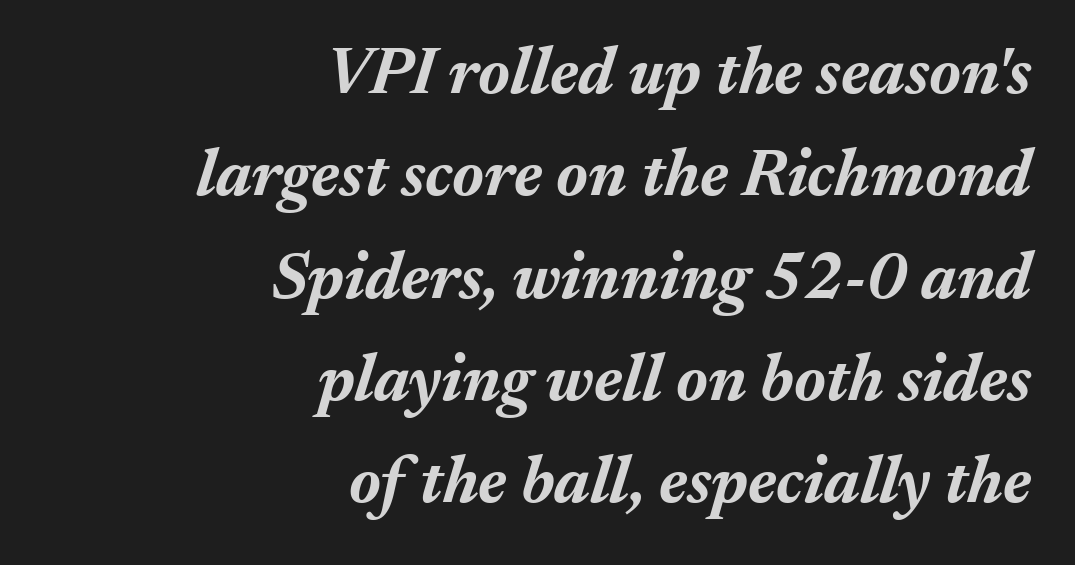
The image shows 66 px bold type, italic (leaning right); set right-aligned, normal line spacing (1.55x), normal letter spacing, not underlined; medium stroke contrast and a medium x-height.
